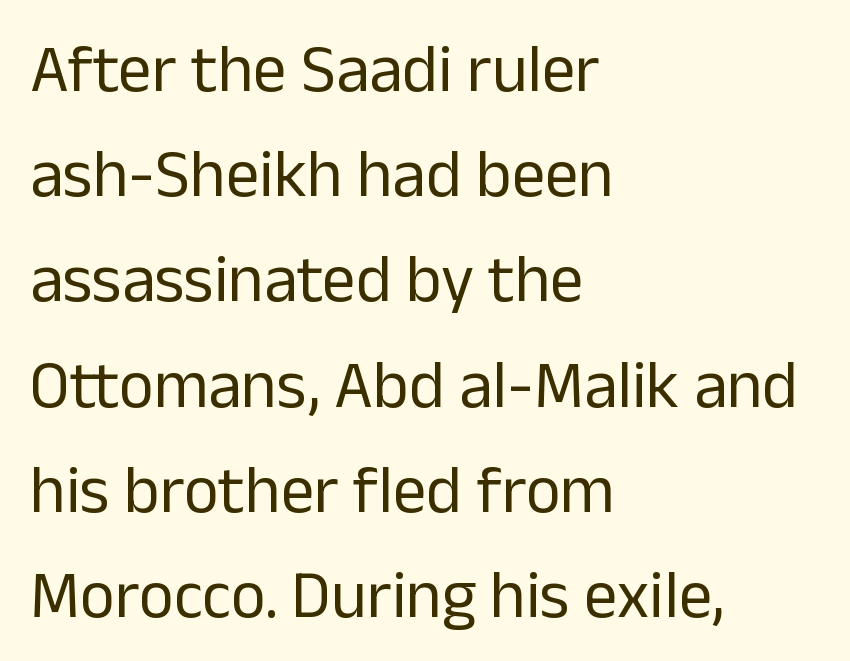
{"serif": "no", "italic": "no", "bold": "no", "weight": "regular", "width": "normal", "stroke_contrast": "low", "x_height": "medium", "monospaced": "no", "underline": "no", "align": "left", "line_spacing": "normal", "line_spacing_ratio": 1.57, "letter_spacing": "normal", "letter_spacing_em": 0.0, "glyph_px": 67}
